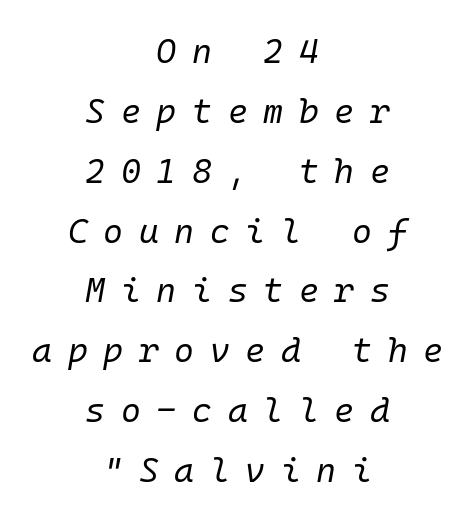
{"italic": "yes", "lean": "right", "slant_degrees": 10, "bold": "no", "weight": "regular", "width": "normal", "stroke_contrast": "low", "x_height": "medium", "monospaced": "yes", "underline": "no", "align": "center", "line_spacing_ratio": 1.76, "letter_spacing": "wide", "letter_spacing_em": 0.46, "glyph_px": 34}
